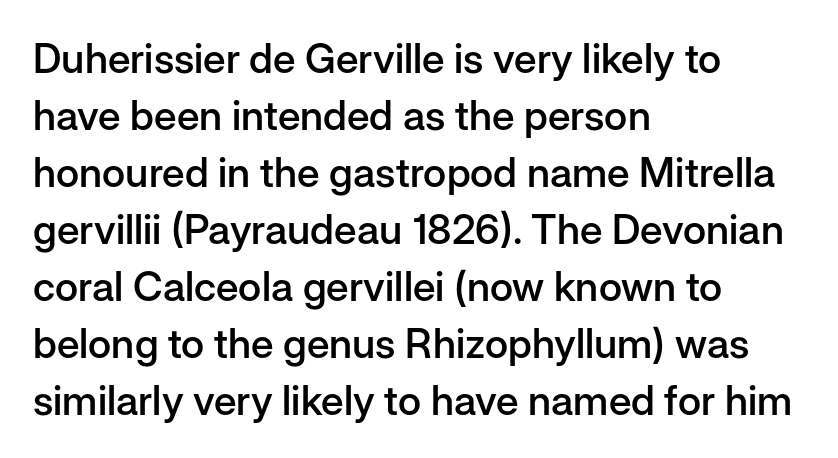
The space directly below the letters is spotless. Words appear dense and cohesive because spacing is normal. Set as a demibold, roughly 600 on the weight scale. Does the type have serifs? No, each stem ends abruptly. Vertical spacing — default. It's the straight-up-and-down kind of type.
